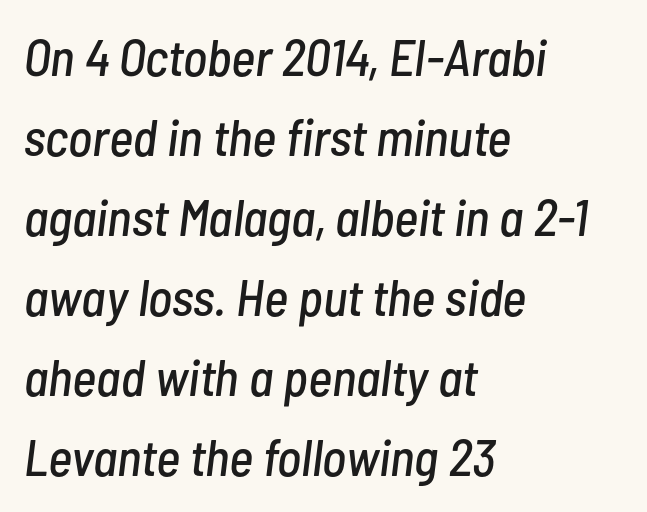
Q: Is the text italic (slanted)? A: Yes, it leans right by about 7 degrees.
Q: Is the text underlined? A: No.
Q: How is the paragraph aligned? A: Left-aligned.
Q: Is the spacing between letters normal or unusually wide? A: Normal.
Q: Is the spacing between lines tight, normal or loose? A: Normal.
Q: Width (condensed, normal, or wide)? A: Condensed.
Q: Stroke contrast? A: Low.
Q: x-height? A: Medium.
Q: Monospaced? A: No.
